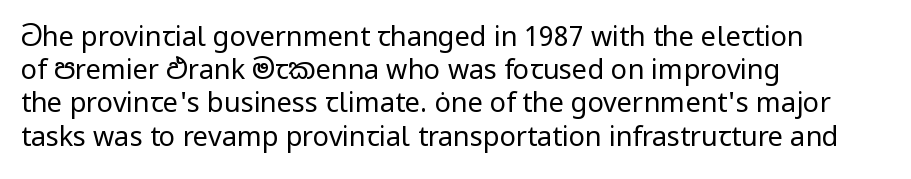
The zone under the glyphs is completely vacant. The passage is arranged the way most books set body copy — flush left. The type sits square on the baseline with zero lean. Weight: in the light-to-regular range. In terms of letterspacing, this is plain default setting.
